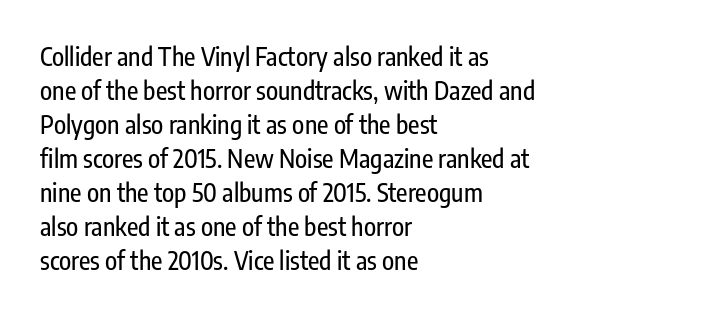
The image shows 25 px text type, upright; set left-aligned, normal line spacing (1.36x), normal letter spacing, not underlined.
